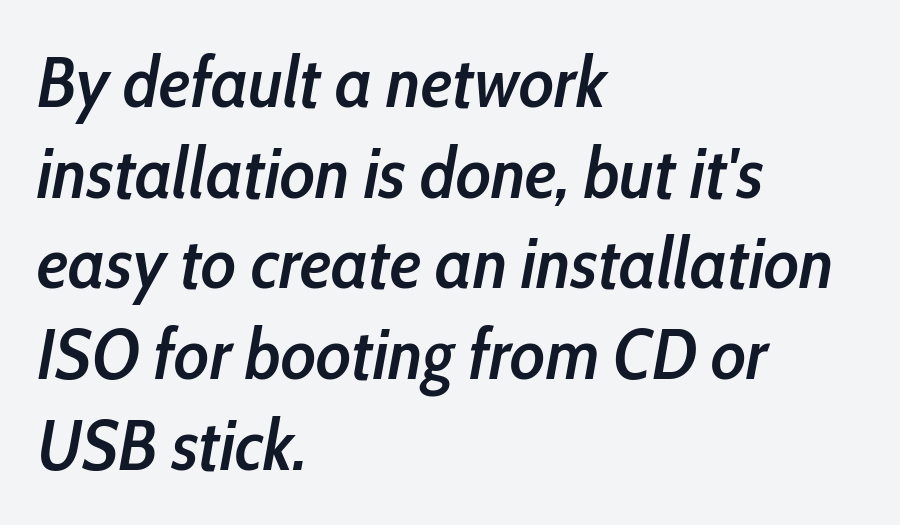
Q: Is the text bold? A: Semi-bold.
Q: Is the text italic (slanted)? A: Yes, it leans right by about 10 degrees.
Q: Is the text underlined? A: No.
Q: How is the paragraph aligned? A: Left-aligned.
Q: Is the spacing between letters normal or unusually wide? A: Normal.
Q: Is the spacing between lines tight, normal or loose? A: Normal.
Q: Width (condensed, normal, or wide)? A: Condensed.
Q: Stroke contrast? A: Low.
Q: x-height? A: Medium.
Q: Monospaced? A: No.
